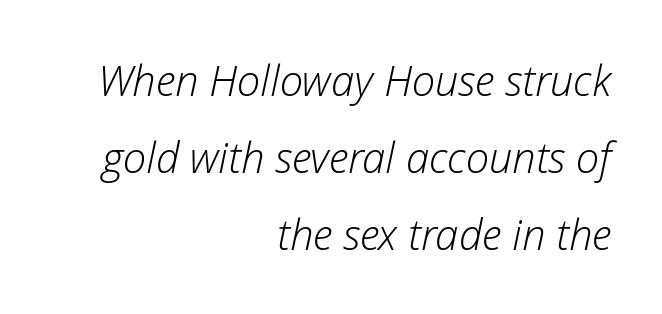
{"italic": "yes", "lean": "right", "slant_degrees": 12, "bold": "no", "weight": "light", "width": "normal", "stroke_contrast": "low", "x_height": "medium", "monospaced": "no", "underline": "no", "align": "right", "line_spacing_ratio": 1.83, "letter_spacing": "normal", "letter_spacing_em": 0.0, "glyph_px": 42}
